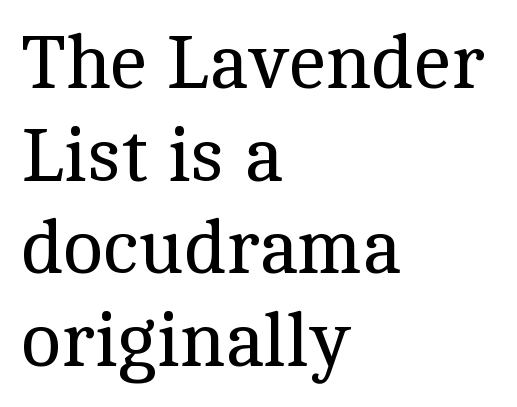
The image shows 76 px regular-weight serif type, upright; set left-aligned, line spacing 1.22x, normal letter spacing, not underlined; a medium x-height.
